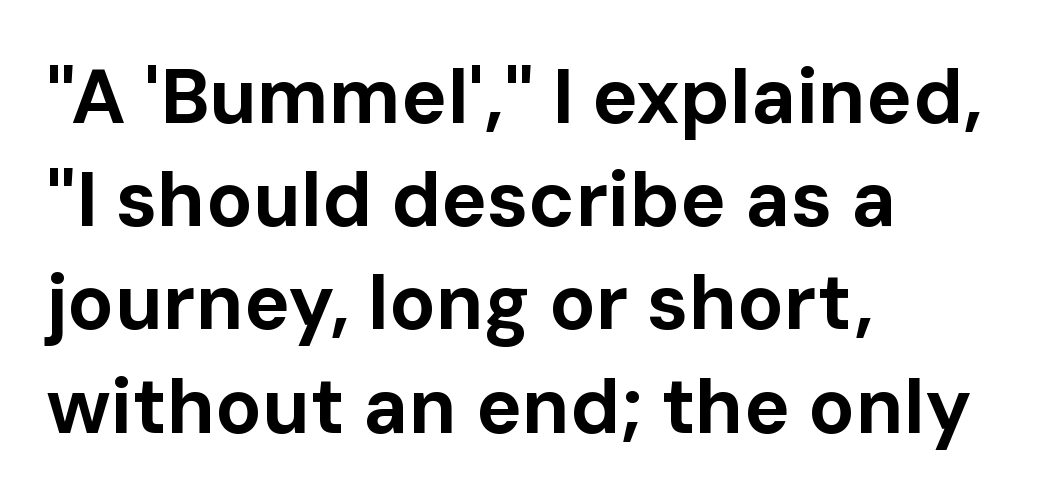
Unlike a traditional serif, this face leaves its strokes unadorned. Each row of text sits above clean, open space. Teacher's note: observe the even left margin — that is flush-left alignment. The axis of the letterforms is exactly vertical.
